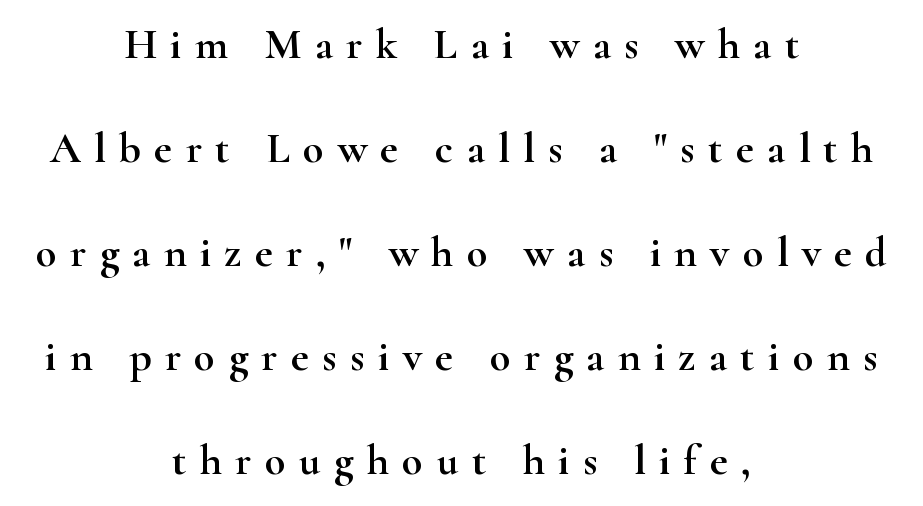
{"serif": "yes", "italic": "no", "width": "wide", "stroke_contrast": "high", "x_height": "small", "monospaced": "no", "underline": "no", "align": "center", "line_spacing": "loose", "line_spacing_ratio": 2.42, "letter_spacing": "wide", "letter_spacing_em": 0.31, "glyph_px": 43}
